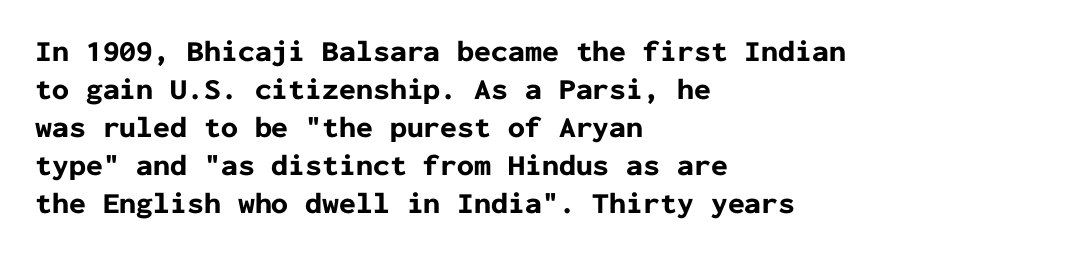
The image shows 30 px bold sans-serif type, upright, monospaced; set left-aligned, normal line spacing (1.27x), normal letter spacing, not underlined; low stroke contrast and a medium x-height.
